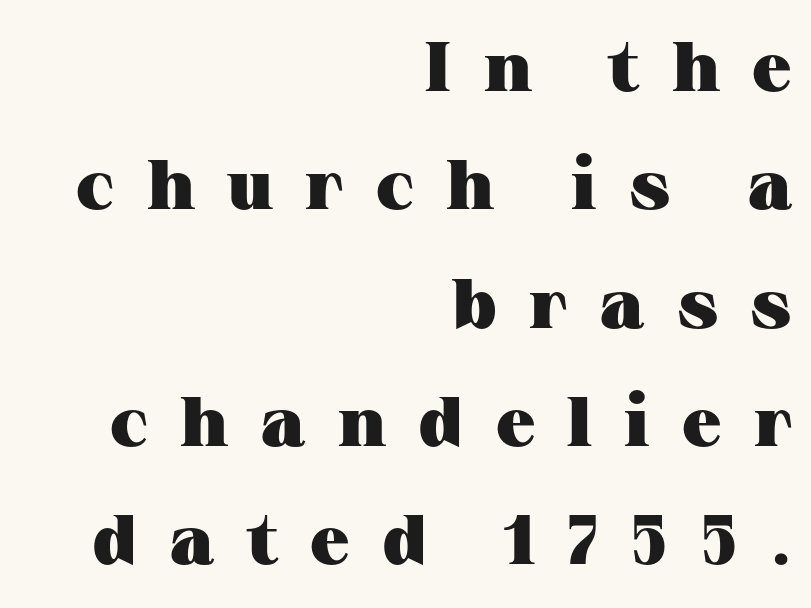
The image shows 70 px heavy, wide serif type, upright; set right-aligned, normal line spacing (1.69x), unusually wide letter spacing (+0.46 em), not underlined; medium stroke contrast and a medium x-height.
